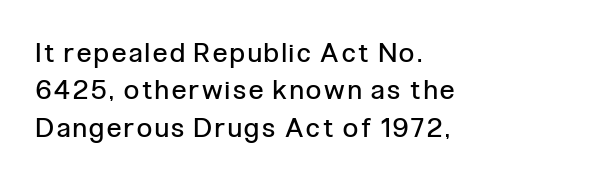
{"italic": "no", "bold": "no", "underline": "no", "align": "left", "line_spacing": "normal", "line_spacing_ratio": 1.38, "glyph_px": 27}
